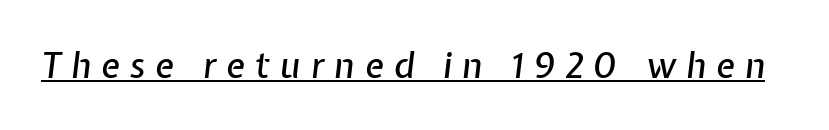
The image shows 35 px text type, italic (leaning right); set unusually wide letter spacing (+0.28 em), underlined; low stroke contrast and a medium x-height.
